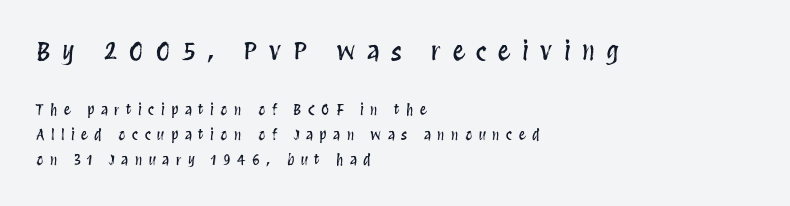
{"italic": "no", "underline": "no", "align": "left", "line_spacing_ratio": 1.8, "letter_spacing": "wide", "letter_spacing_em": 0.46, "larger_block": "first", "size_ratio": 1.79, "glyph_px": 25}
